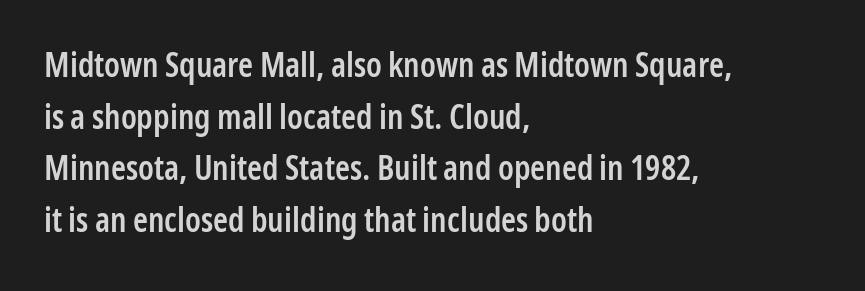
The image shows 34 px semibold, condensed sans-serif type, upright; set left-aligned, normal line spacing (1.52x), normal letter spacing, not underlined; low stroke contrast and a medium x-height.
